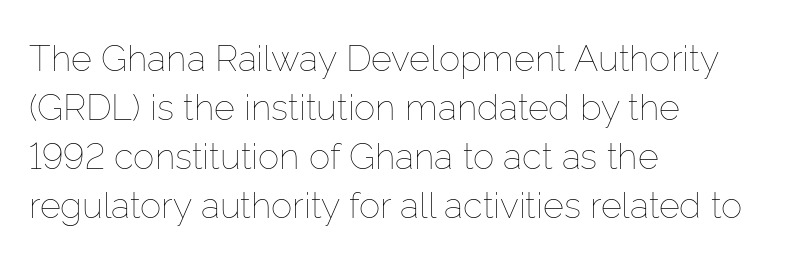
{"italic": "no", "bold": "no", "weight": "thin", "width": "normal", "stroke_contrast": "low", "x_height": "medium", "monospaced": "no", "underline": "no", "align": "left", "line_spacing": "normal", "line_spacing_ratio": 1.36, "letter_spacing": "normal", "letter_spacing_em": 0.0, "glyph_px": 36}
